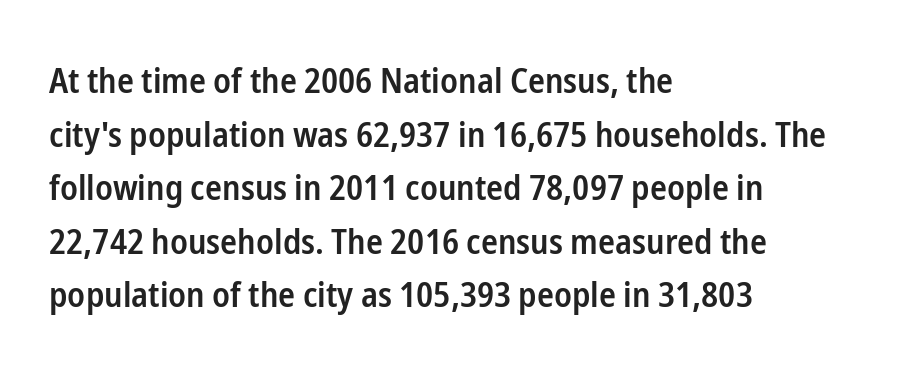
Q: Is the text bold? A: Semi-bold.
Q: Is the text italic (slanted)? A: No, it is upright.
Q: Is the typeface a serif or a sans-serif typeface? A: Sans-serif.
Q: Is the text underlined? A: No.
Q: How is the paragraph aligned? A: Left-aligned.
Q: Is the spacing between letters normal or unusually wide? A: Normal.
Q: Is the spacing between lines tight, normal or loose? A: Normal.
Q: Width (condensed, normal, or wide)? A: Condensed.
Q: Stroke contrast? A: Low.
Q: x-height? A: Medium.
Q: Monospaced? A: No.
